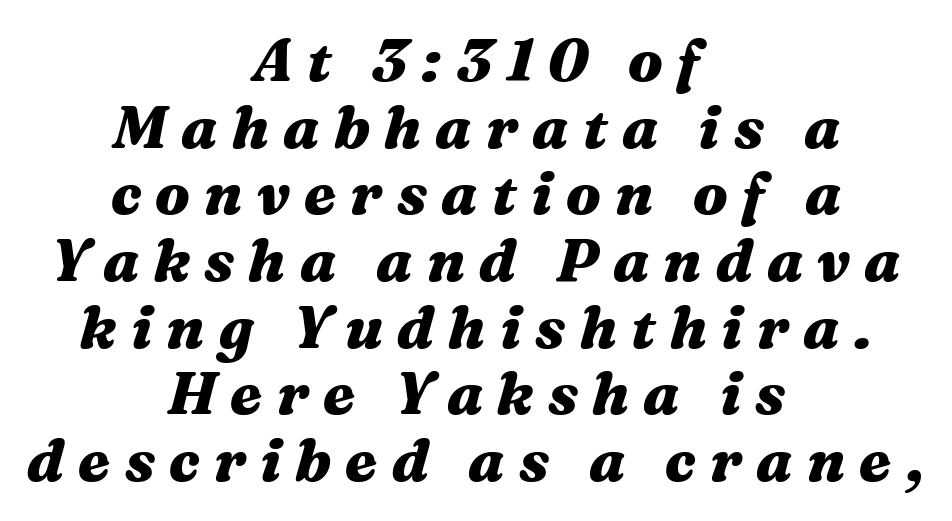
The image shows 59 px heavy, wide type, italic (leaning right); set centered, tight line spacing (1.13x), unusually wide letter spacing (+0.24 em), not underlined; medium stroke contrast and a medium x-height.
